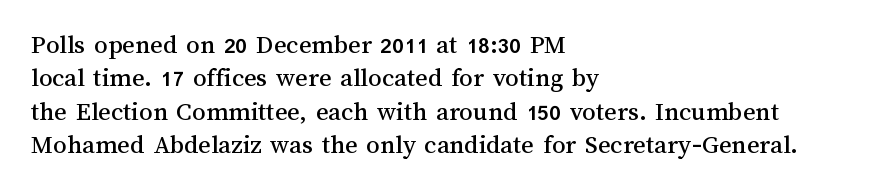
{"italic": "no", "underline": "no", "align": "left", "line_spacing_ratio": 1.24, "letter_spacing": "normal", "letter_spacing_em": 0.0, "glyph_px": 27}
